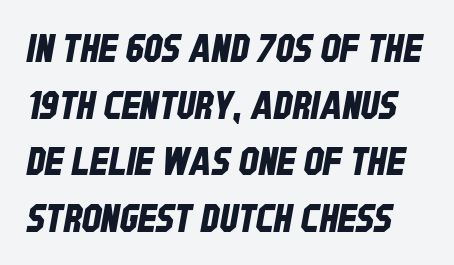
The image shows 39 px condensed sans-serif type; set normal line spacing (1.45x), normal letter spacing, not underlined; low stroke contrast and a large x-height.
